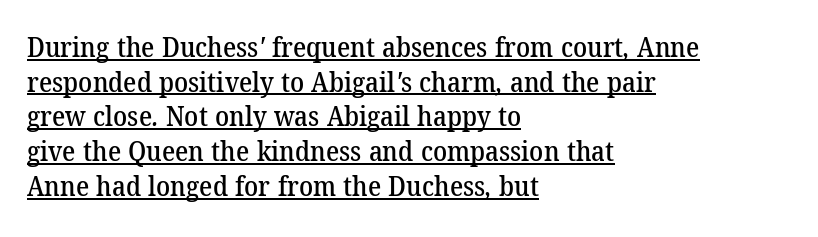
{"serif": "yes", "width": "normal", "stroke_contrast": "low", "x_height": "medium", "monospaced": "no", "underline": "yes", "align": "left", "line_spacing_ratio": 1.24, "letter_spacing": "normal", "letter_spacing_em": 0.0, "glyph_px": 28}
